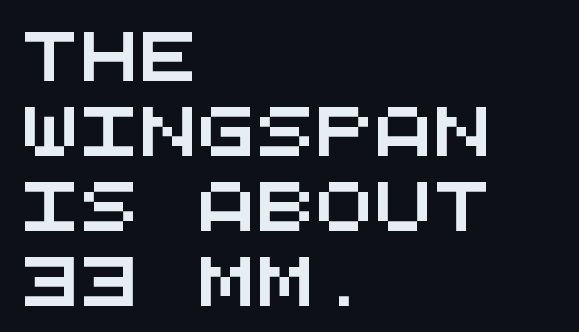
Q: Is the typeface a serif or a sans-serif typeface? A: Sans-serif.
Q: Is the text underlined? A: No.
Q: How is the paragraph aligned? A: Left-aligned.
Q: Is the spacing between letters normal or unusually wide? A: Normal.
Q: Is the spacing between lines tight, normal or loose? A: Normal.
Q: Width (condensed, normal, or wide)? A: Wide.
Q: Stroke contrast? A: Medium.
Q: x-height? A: Large.
Q: Monospaced? A: Yes.
